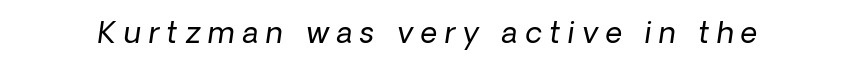
The image shows 29 px regular-weight sans-serif type; set unusually wide letter spacing (+0.26 em), not underlined; low stroke contrast and a medium x-height.
